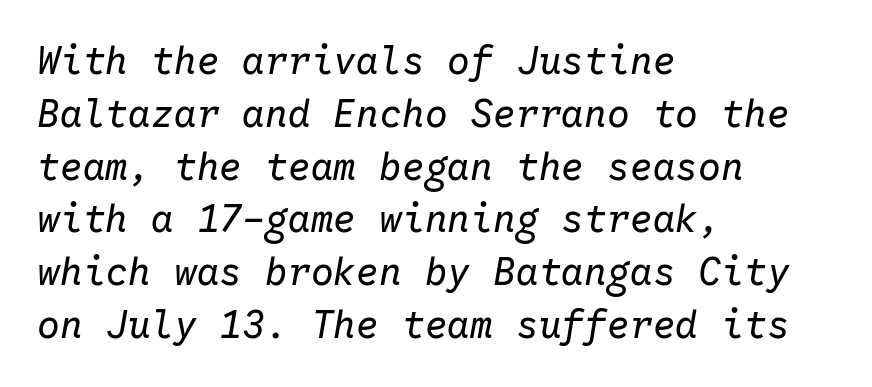
Q: Is the text bold? A: No.
Q: Is the text italic (slanted)? A: Yes, it leans right by about 10 degrees.
Q: Is the text underlined? A: No.
Q: How is the paragraph aligned? A: Left-aligned.
Q: Is the spacing between letters normal or unusually wide? A: Normal.
Q: Is the spacing between lines tight, normal or loose? A: Normal.
Q: Width (condensed, normal, or wide)? A: Normal.
Q: Stroke contrast? A: Low.
Q: x-height? A: Medium.
Q: Monospaced? A: Yes.
